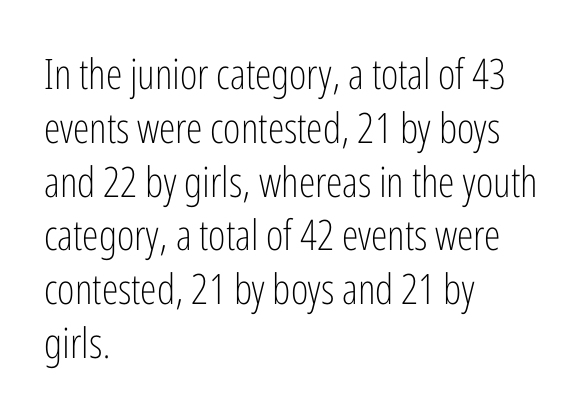
The image shows 42 px light, condensed sans-serif type, upright; set left-aligned, normal line spacing (1.28x), normal letter spacing, not underlined; low stroke contrast and a medium x-height.
